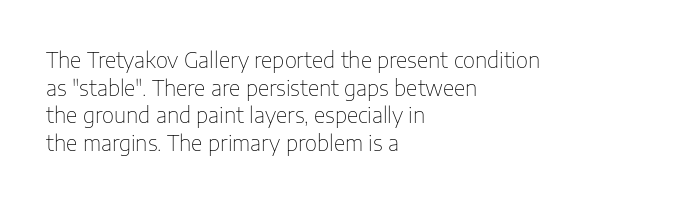
{"italic": "no", "bold": "no", "underline": "no", "align": "left", "line_spacing": "normal", "line_spacing_ratio": 1.32, "letter_spacing": "normal", "letter_spacing_em": 0.0, "glyph_px": 21}
